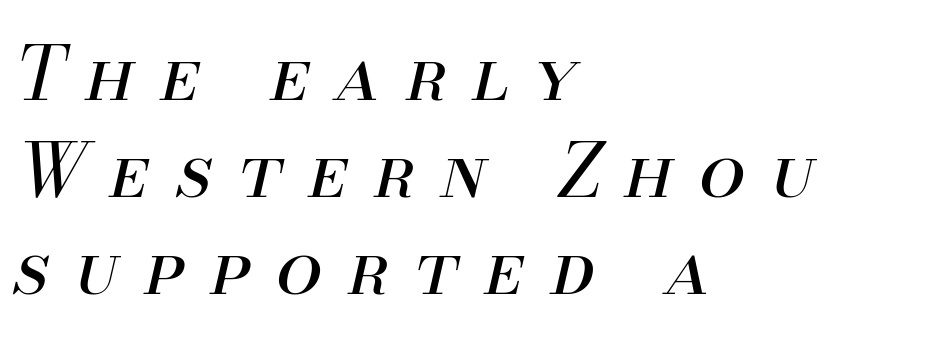
Between one letter and the next there's a generous, obvious gap. The compositor pushed each line to the left boundary. What's the leading like? Ordinary, nothing unusual. Italic? Definitely — the glyphs are oblique. Stems here are at most as thick as an everyday book face.
